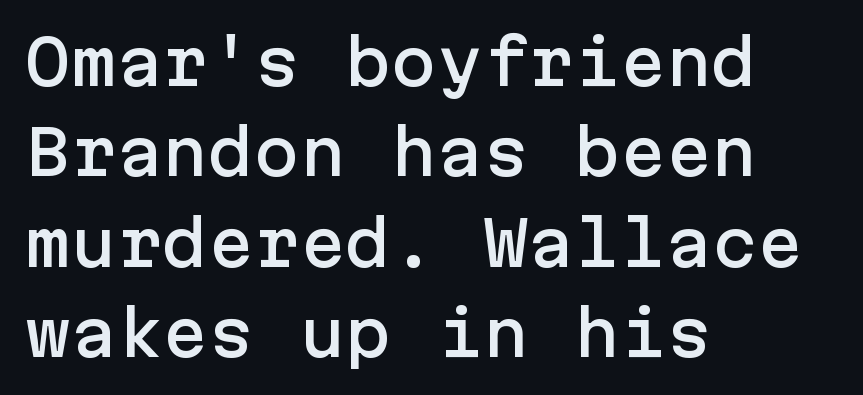
No feet cap the strokes, marking this as sans-serif type. Tracking value appears to be zero — textbook default spacing. The string is rendered with underlining switched off. Designer's note — italics off, roman on. This block has exactly the height ordinary leading produces.
